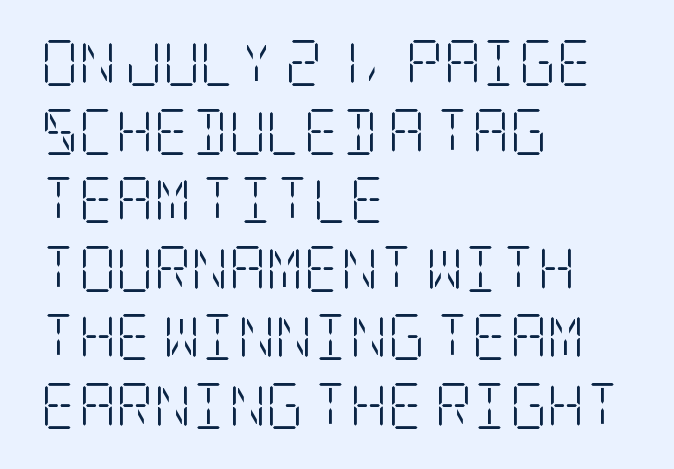
Q: Is the text bold? A: No.
Q: Is the text italic (slanted)? A: No, it is upright.
Q: Is the typeface a serif or a sans-serif typeface? A: Serif.
Q: Is the text underlined? A: No.
Q: How is the paragraph aligned? A: Left-aligned.
Q: Is the spacing between letters normal or unusually wide? A: Normal.
Q: Is the spacing between lines tight, normal or loose? A: Normal.
Q: Width (condensed, normal, or wide)? A: Condensed.
Q: Stroke contrast? A: Low.
Q: x-height? A: Large.
